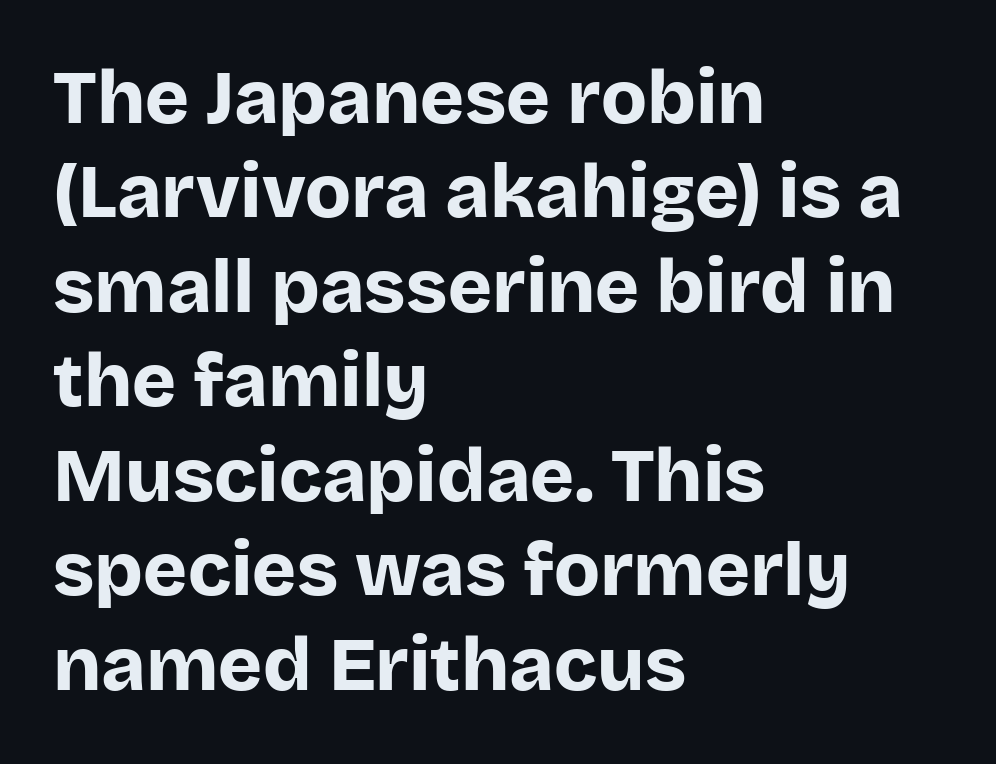
The image shows 75 px bold sans-serif type, upright; set left-aligned, normal line spacing (1.26x), normal letter spacing, not underlined; low stroke contrast and a large x-height.
